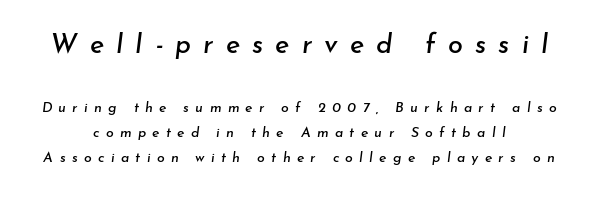
Q: Is the text italic (slanted)? A: Yes, it leans right by about 7 degrees.
Q: Is the text underlined? A: No.
Q: Is the spacing between letters normal or unusually wide? A: Unusually wide.
Q: Which block of text is set in a larger size, the first (top) or the second (bottom)? A: The first (top) one.
